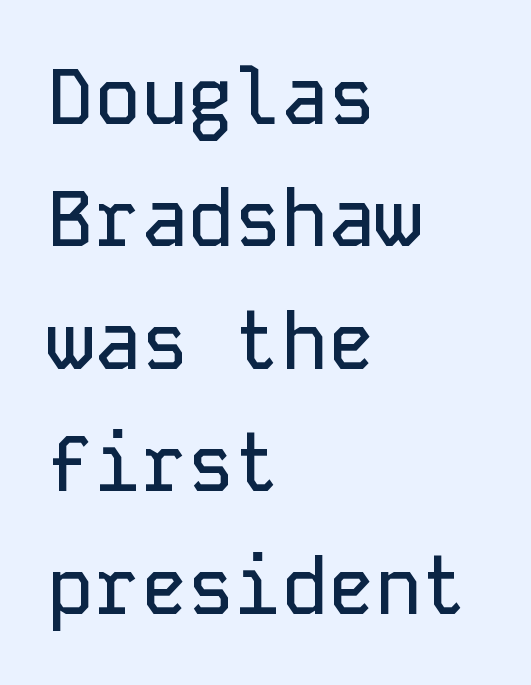
{"serif": "no", "italic": "no", "width": "normal", "stroke_contrast": "low", "x_height": "medium", "monospaced": "yes", "underline": "no", "align": "left", "line_spacing": "normal", "line_spacing_ratio": 1.57, "letter_spacing": "normal", "letter_spacing_em": 0.0, "glyph_px": 78}
